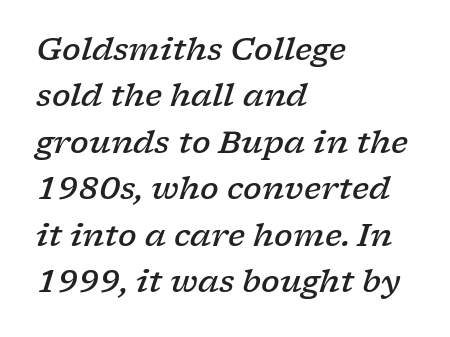
{"serif": "yes", "italic": "yes", "lean": "right", "slant_degrees": 17, "bold": "semi", "weight": "semibold", "width": "wide", "stroke_contrast": "low", "x_height": "medium", "monospaced": "no", "underline": "no", "align": "left", "line_spacing": "normal", "line_spacing_ratio": 1.5, "letter_spacing": "normal", "letter_spacing_em": 0.0, "glyph_px": 31}
